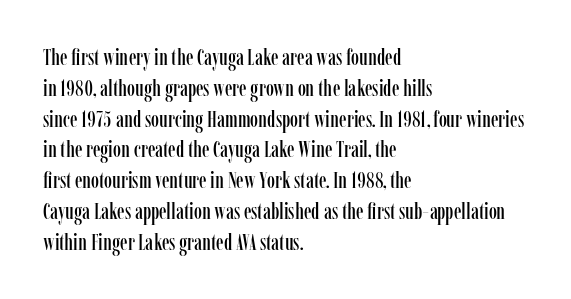
Q: Is the text italic (slanted)? A: No, it is upright.
Q: Is the text underlined? A: No.
Q: How is the paragraph aligned? A: Left-aligned.
Q: Is the spacing between letters normal or unusually wide? A: Normal.
Q: Is the spacing between lines tight, normal or loose? A: Normal.
